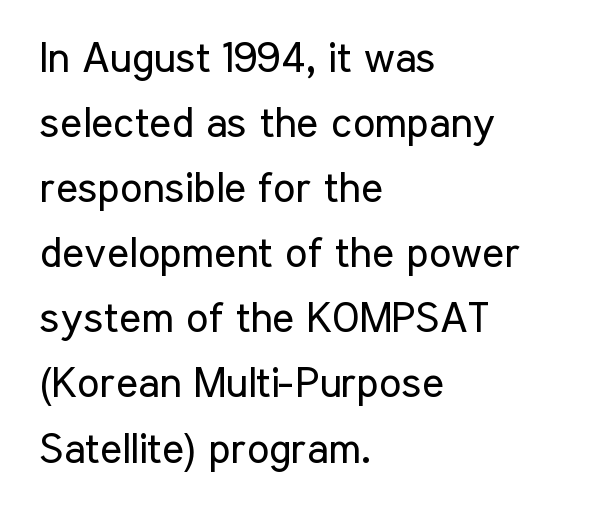
The image shows 42 px regular-weight, condensed sans-serif type, upright; set left-aligned, normal line spacing (1.55x), normal letter spacing, not underlined; low stroke contrast and a medium x-height.
